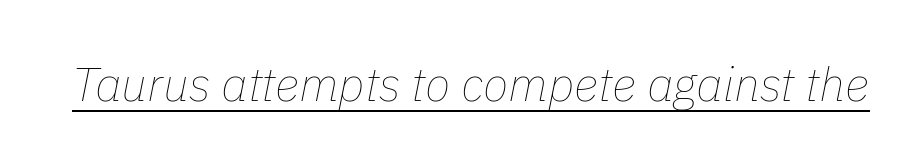
If you drew a line through each stem, it would be angled. Proportional: the letters do not fall into vertical columns. Weight: not bold — regular or lighter. Nothing unusual about the tracking: characters are spaced as the font intends. Honestly, the underline is the first thing you notice here.
